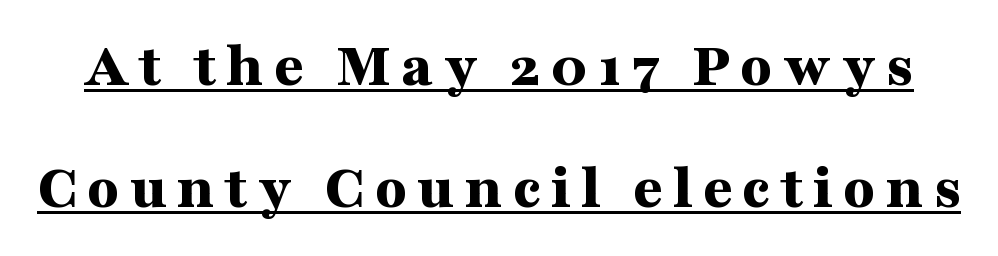
Nope, not italic — everything's standing straight. The rendered words wear a rule along their underside. Each glyph is drawn with heavy, bold strokes. Leading: increased.
